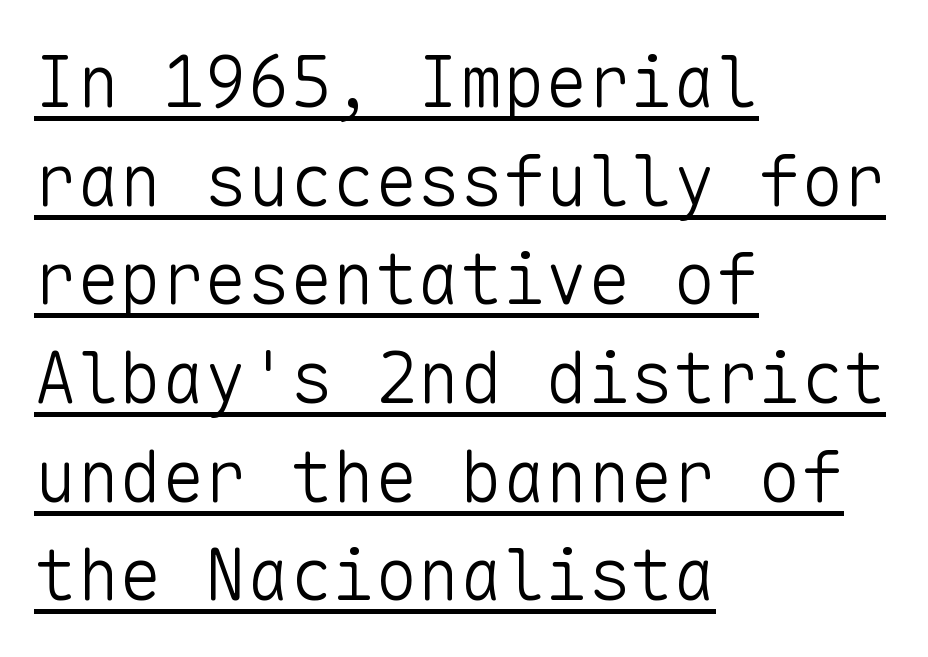
Normally led — the rows are evenly, conventionally spaced. The line texture is even and compact thanks to regular tracking. Spacing verdict: monospaced, one width for all characters. Has an underline been added? It has. This is sans-serif lettering, the kind often seen on screens and signage. Upright lettering throughout.
